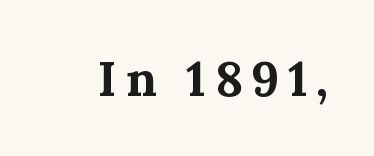
Q: Is the text bold? A: Yes.
Q: Is the text italic (slanted)? A: No, it is upright.
Q: Is the typeface a serif or a sans-serif typeface? A: Serif.
Q: Is the text underlined? A: No.
Q: Width (condensed, normal, or wide)? A: Normal.
Q: Stroke contrast? A: Medium.
Q: x-height? A: Medium.
Q: Monospaced? A: No.
